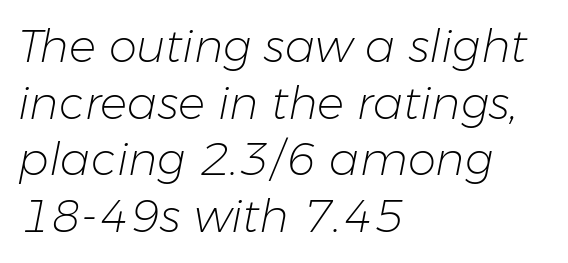
Q: Is the text bold? A: No.
Q: Is the text italic (slanted)? A: Yes, it leans right by about 11 degrees.
Q: Is the text underlined? A: No.
Q: How is the paragraph aligned? A: Left-aligned.
Q: Is the spacing between letters normal or unusually wide? A: Normal.
Q: Is the spacing between lines tight, normal or loose? A: Normal.
Q: Width (condensed, normal, or wide)? A: Normal.
Q: Stroke contrast? A: Low.
Q: x-height? A: Medium.
Q: Monospaced? A: No.
